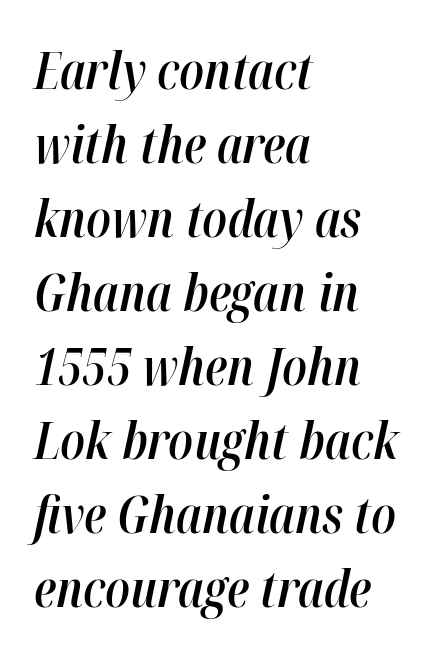
The image shows 51 px semibold, condensed type, italic (leaning right); set left-aligned, normal line spacing (1.45x), normal letter spacing, not underlined; high stroke contrast and a medium x-height.
